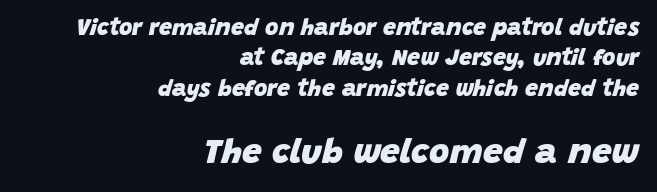
{"italic": "yes", "lean": "right", "slant_degrees": 15, "bold": "yes", "weight": "heavy", "width": "normal", "stroke_contrast": "low", "x_height": "large", "monospaced": "no", "underline": "no", "align": "right", "line_spacing": "normal", "line_spacing_ratio": 1.32, "letter_spacing": "normal", "letter_spacing_em": 0.0, "larger_block": "second", "size_ratio": 1.52, "glyph_px": 35}
